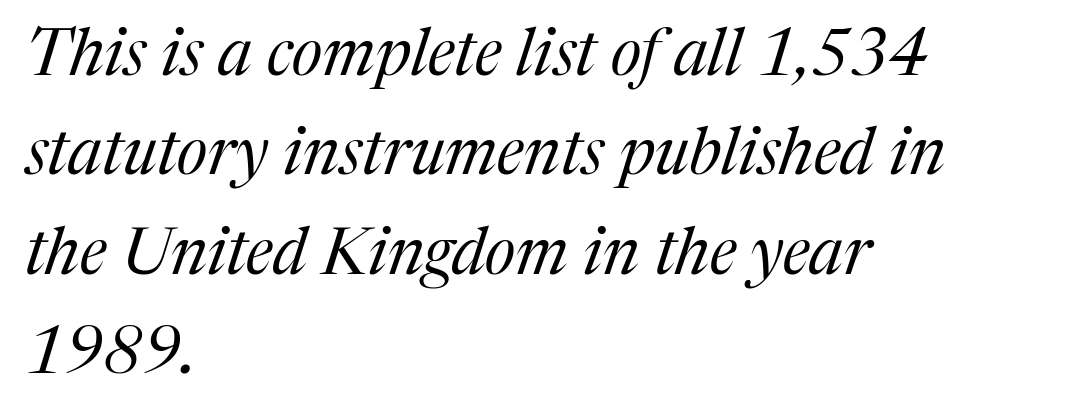
Q: Is the text bold? A: No.
Q: Is the text italic (slanted)? A: Yes, it leans right by about 17 degrees.
Q: Is the typeface a serif or a sans-serif typeface? A: Serif.
Q: Is the text underlined? A: No.
Q: How is the paragraph aligned? A: Left-aligned.
Q: Is the spacing between letters normal or unusually wide? A: Normal.
Q: Is the spacing between lines tight, normal or loose? A: Normal.
Q: Width (condensed, normal, or wide)? A: Normal.
Q: Stroke contrast? A: Medium.
Q: x-height? A: Medium.
Q: Monospaced? A: No.
